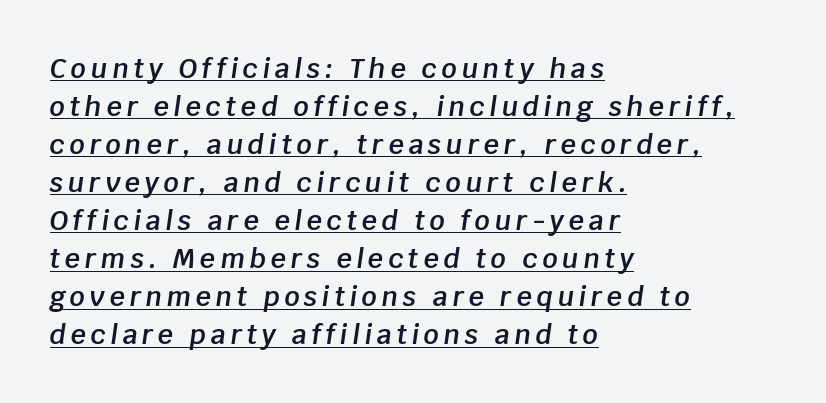
This is oblique type, the kind used for emphasis or titles. A somewhat darkened texture: the type is semibold rather than bold. Horizontally, the lines are justified to the leading edge only. Like a heading marked for emphasis, these lines bear an underscore.
